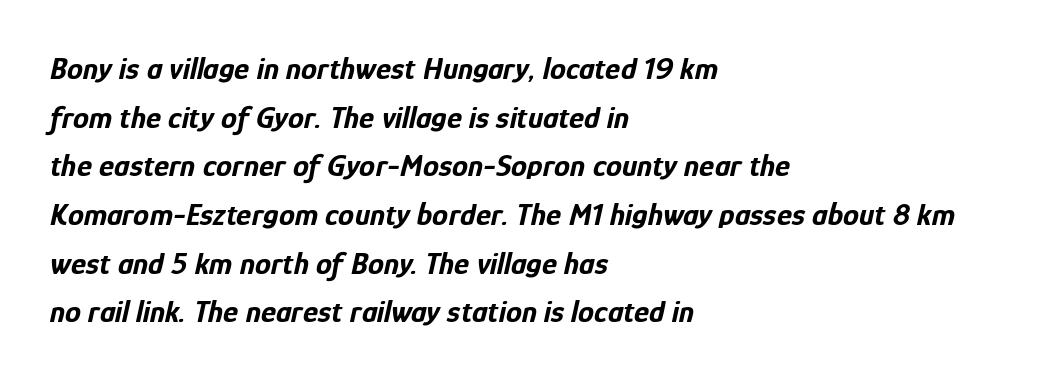
The image shows 32 px bold, condensed type, italic (leaning right); set left-aligned, normal line spacing (1.52x), normal letter spacing, not underlined; low stroke contrast and a medium x-height.
